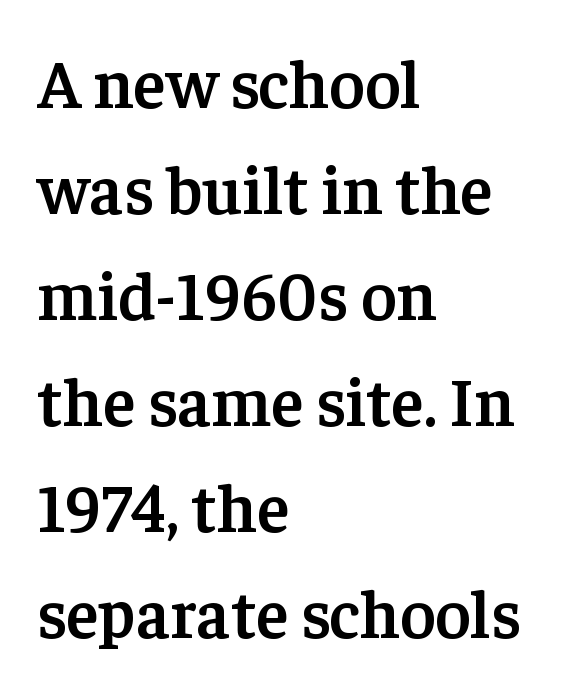
{"serif": "yes", "italic": "no", "bold": "semi", "weight": "semibold", "width": "normal", "stroke_contrast": "low", "x_height": "medium", "monospaced": "no", "underline": "no", "align": "left", "line_spacing": "normal", "line_spacing_ratio": 1.56, "letter_spacing": "normal", "letter_spacing_em": 0.0, "glyph_px": 68}
